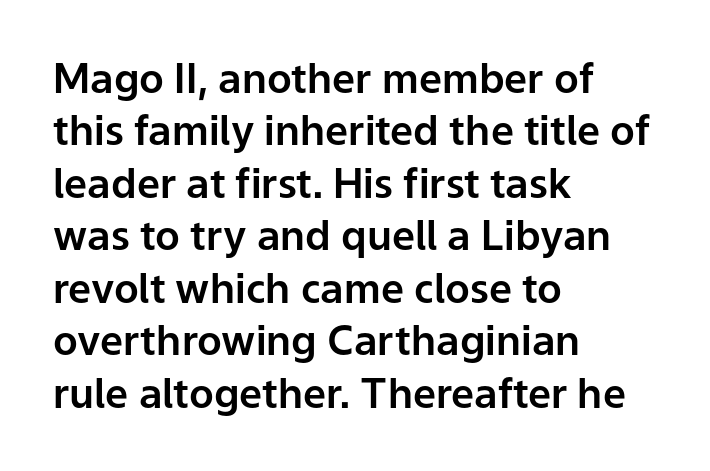
The image shows 41 px sans-serif type, upright; set left-aligned, normal line spacing (1.28x), normal letter spacing, not underlined; low stroke contrast and a medium x-height.
